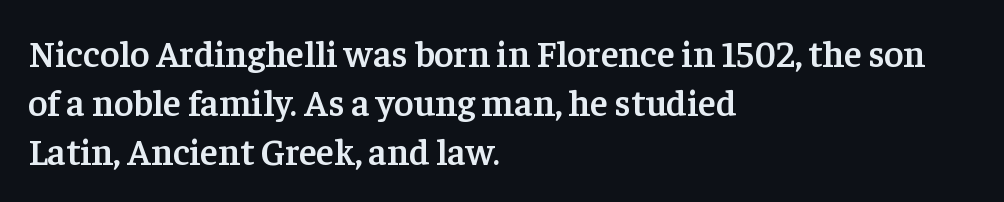
Q: Is the text bold? A: Semi-bold.
Q: Is the text italic (slanted)? A: No, it is upright.
Q: Is the typeface a serif or a sans-serif typeface? A: Serif.
Q: Is the text underlined? A: No.
Q: How is the paragraph aligned? A: Left-aligned.
Q: Is the spacing between letters normal or unusually wide? A: Normal.
Q: Is the spacing between lines tight, normal or loose? A: Normal.
Q: Width (condensed, normal, or wide)? A: Normal.
Q: Stroke contrast? A: Low.
Q: x-height? A: Medium.
Q: Monospaced? A: No.
